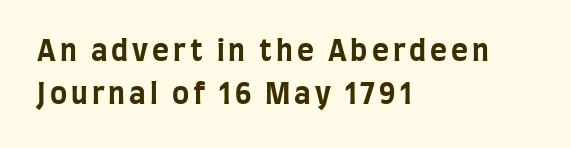
Just letters on the line, the space beneath them empty. The axis of the letterforms is exactly vertical. Is this a sans? Yes — the strokes have no serifs. The setting favours the left margin, as ordinary paragraphs usually do. You could not count columns in this text — the font is proportionally spaced. Typographic density is high because the face is bold.
